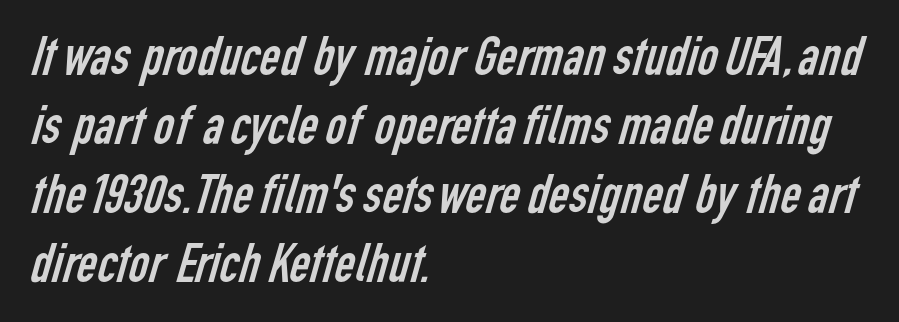
The image shows 56 px regular-weight, condensed sans-serif type; set left-aligned, line spacing 1.23x, normal letter spacing, not underlined; low stroke contrast and a medium x-height.
